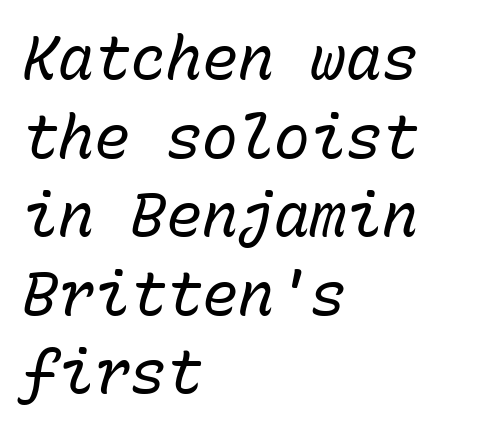
The line-height multiplier appears to be the usual default. Every character here occupies the same horizontal width, giving the sample a typewriter-like rhythm. The lettering tilts uniformly, giving the passage an italic look. Which margin do the lines hug? The left one — the right edge is uneven. No heavy texture on the line: the type isn't bold.
